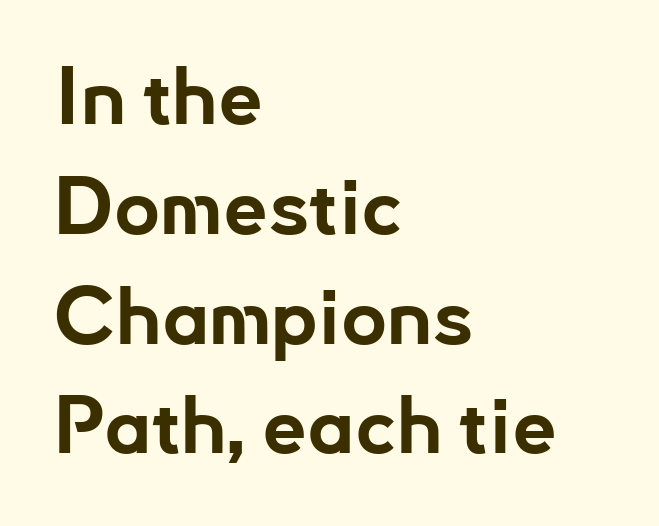
Proportional: the letters do not fall into vertical columns. Weight: bold. Letter spacing: default. How would I describe the line gaps? Plain and ordinary.
